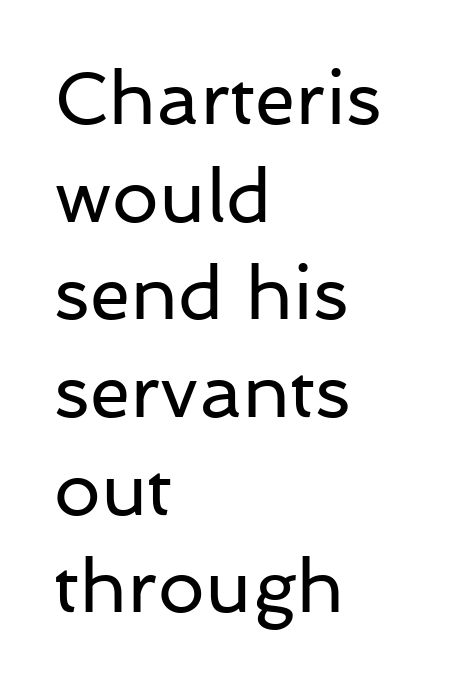
Do the characters align in a grid? No, the font is proportional. There is no visible air inserted between adjacent glyphs. The strip under each line holds only bare page. The typesetting does not lean heavy: it is not bold.
